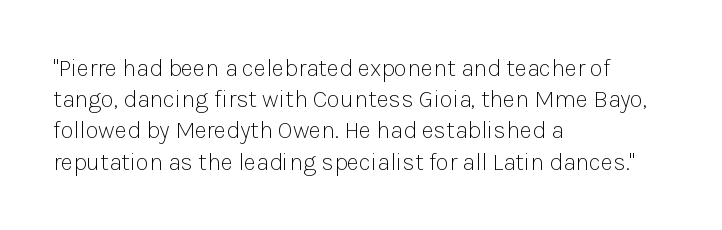
{"italic": "no", "bold": "no", "underline": "no", "align": "left", "line_spacing": "normal", "line_spacing_ratio": 1.3, "letter_spacing": "normal", "letter_spacing_em": 0.0, "glyph_px": 24}
